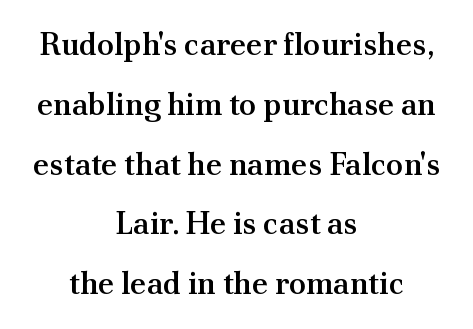
Leading is clearly above the norm, producing a sparse column. A typesetter would call this zero additional tracking. The rendering uses natural spacing where letterforms have individual widths. The designer went with a serif here, giving each stem small feet. Emphasis by weight is partial: semibold.
